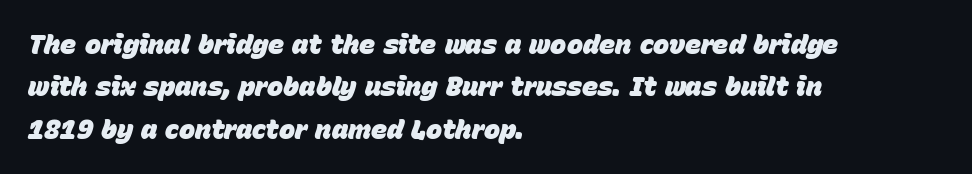
Q: Is the text bold? A: Yes.
Q: Is the text italic (slanted)? A: Yes, it leans right by about 15 degrees.
Q: Is the text underlined? A: No.
Q: How is the paragraph aligned? A: Left-aligned.
Q: Is the spacing between letters normal or unusually wide? A: Normal.
Q: Is the spacing between lines tight, normal or loose? A: Normal.
